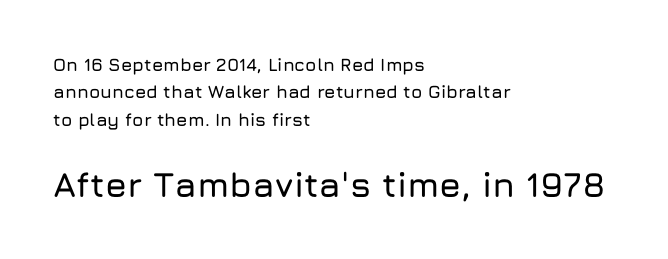
The image shows 35 px sans-serif type, upright; set left-aligned, normal line spacing (1.52x), normal letter spacing, not underlined; the second (bottom) block is 1.94x larger; low stroke contrast and a medium x-height.
